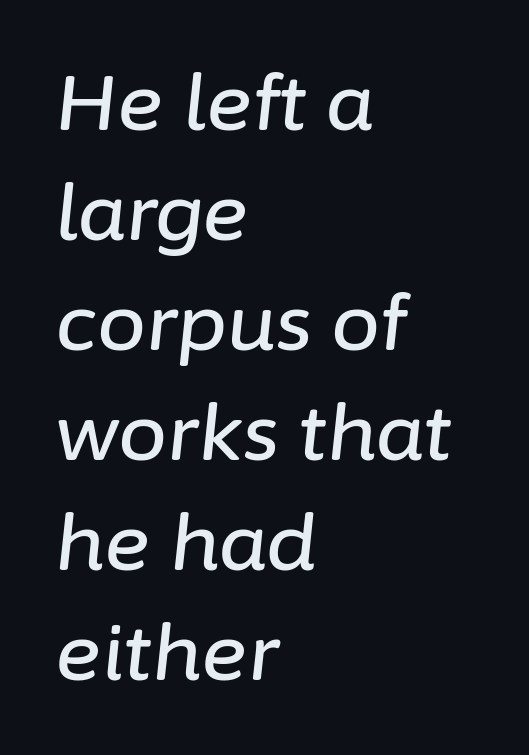
The image shows 78 px text type, italic (leaning right); set left-aligned, normal line spacing (1.41x), normal letter spacing, not underlined; low stroke contrast and a medium x-height.
